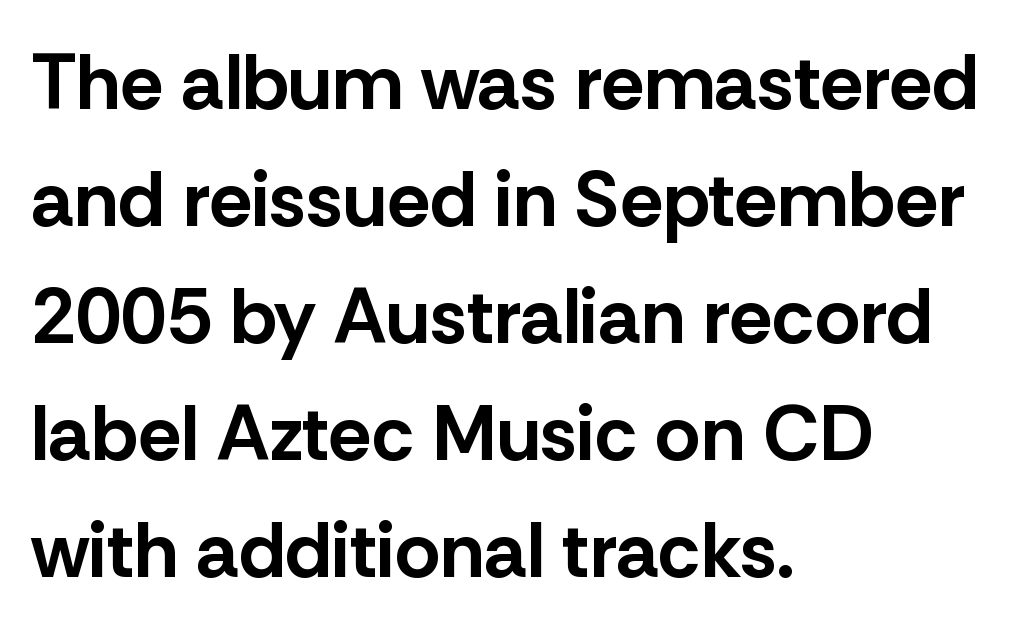
Q: Is the text bold? A: Yes.
Q: Is the text italic (slanted)? A: No, it is upright.
Q: Is the typeface a serif or a sans-serif typeface? A: Sans-serif.
Q: Is the text underlined? A: No.
Q: How is the paragraph aligned? A: Left-aligned.
Q: Is the spacing between letters normal or unusually wide? A: Normal.
Q: Is the spacing between lines tight, normal or loose? A: Normal.
Q: Width (condensed, normal, or wide)? A: Normal.
Q: Stroke contrast? A: Low.
Q: x-height? A: Medium.
Q: Monospaced? A: No.
